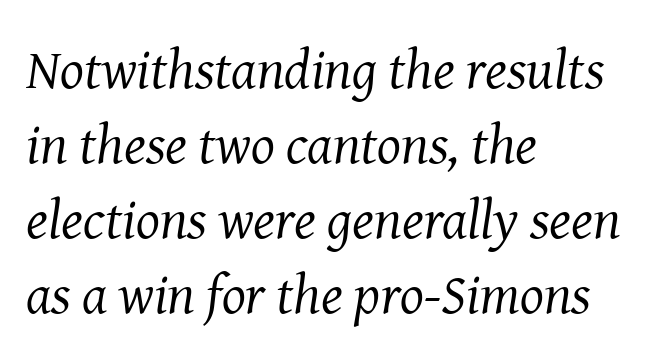
Q: Is the text bold? A: No.
Q: Is the text italic (slanted)? A: Yes, it leans right by about 8 degrees.
Q: Is the typeface a serif or a sans-serif typeface? A: Serif.
Q: Is the text underlined? A: No.
Q: How is the paragraph aligned? A: Left-aligned.
Q: Is the spacing between letters normal or unusually wide? A: Normal.
Q: Is the spacing between lines tight, normal or loose? A: Normal.
Q: Width (condensed, normal, or wide)? A: Normal.
Q: Stroke contrast? A: Medium.
Q: x-height? A: Medium.
Q: Monospaced? A: No.
